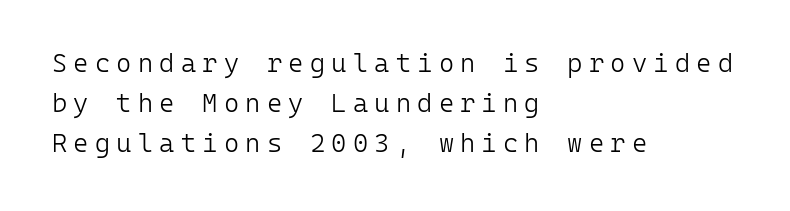
Q: Is the text bold? A: No.
Q: Is the text italic (slanted)? A: No, it is upright.
Q: Is the text underlined? A: No.
Q: How is the paragraph aligned? A: Left-aligned.
Q: Is the spacing between letters normal or unusually wide? A: Unusually wide.
Q: Is the spacing between lines tight, normal or loose? A: Normal.
